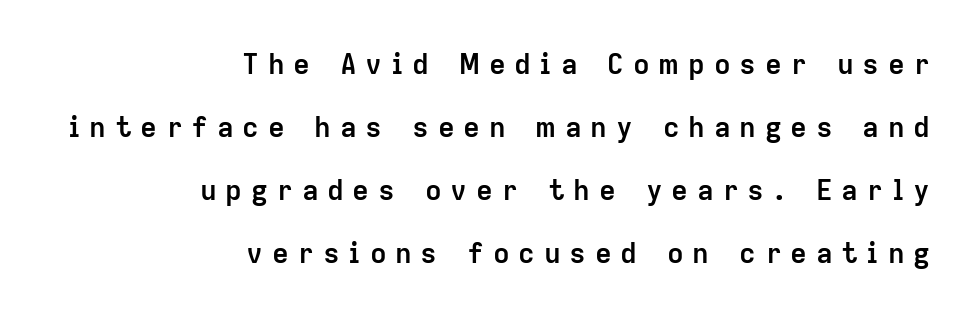
{"serif": "no", "italic": "no", "bold": "yes", "weight": "semibold", "width": "normal", "stroke_contrast": "low", "x_height": "medium", "monospaced": "no", "underline": "no", "align": "right", "line_spacing": "loose", "line_spacing_ratio": 2.25, "letter_spacing": "wide", "letter_spacing_em": 0.31, "glyph_px": 28}
